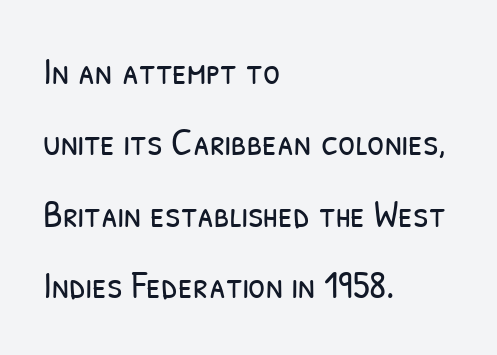
{"serif": "no", "bold": "no", "weight": "light", "width": "condensed", "stroke_contrast": "low", "x_height": "medium", "monospaced": "no", "underline": "no", "align": "left", "line_spacing_ratio": 1.83, "letter_spacing": "normal", "letter_spacing_em": 0.0, "glyph_px": 39}
